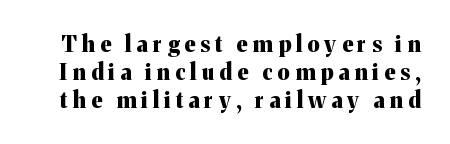
{"italic": "no", "bold": "yes", "underline": "no", "line_spacing": "normal", "line_spacing_ratio": 1.27, "letter_spacing": "wide", "letter_spacing_em": 0.24, "glyph_px": 22}
